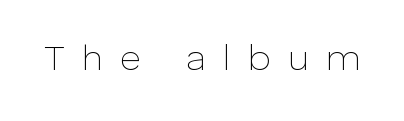
Q: Is the text bold? A: No.
Q: Is the text italic (slanted)? A: No, it is upright.
Q: Is the typeface a serif or a sans-serif typeface? A: Sans-serif.
Q: Is the text underlined? A: No.
Q: Is the spacing between letters normal or unusually wide? A: Unusually wide.
Q: Width (condensed, normal, or wide)? A: Normal.
Q: Stroke contrast? A: Low.
Q: x-height? A: Medium.
Q: Monospaced? A: No.
